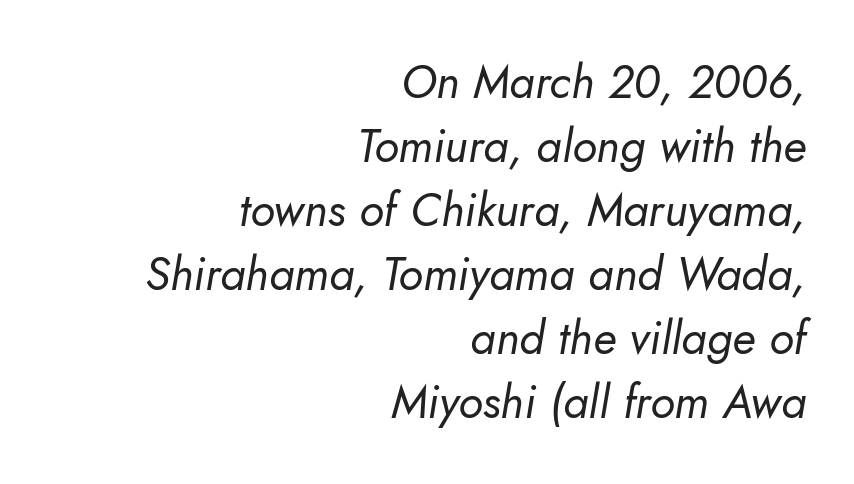
{"italic": "yes", "lean": "right", "slant_degrees": 10, "bold": "no", "weight": "regular", "width": "normal", "stroke_contrast": "low", "x_height": "small", "monospaced": "no", "underline": "no", "align": "right", "line_spacing": "normal", "line_spacing_ratio": 1.39, "letter_spacing": "normal", "letter_spacing_em": 0.0, "glyph_px": 46}
